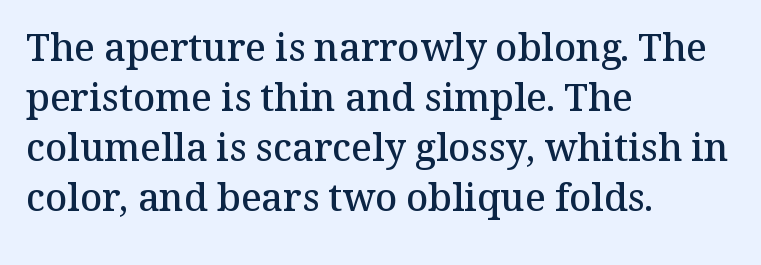
The image shows 38 px semibold serif type, upright; set left-aligned, normal line spacing (1.32x), normal letter spacing, not underlined; medium stroke contrast and a medium x-height.
